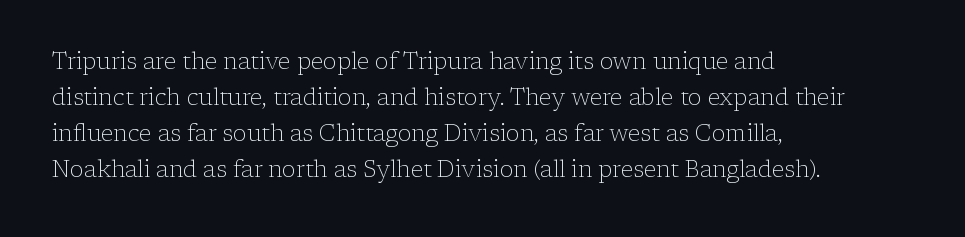
{"italic": "no", "bold": "no", "underline": "no", "align": "left", "line_spacing": "normal", "line_spacing_ratio": 1.57, "letter_spacing": "normal", "letter_spacing_em": 0.0, "glyph_px": 23}
